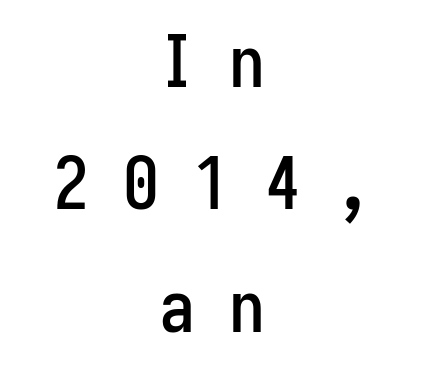
The image shows 72 px condensed sans-serif type, upright; set centered, normal line spacing (1.7x), unusually wide letter spacing (+0.48 em), not underlined; low stroke contrast and a medium x-height.
